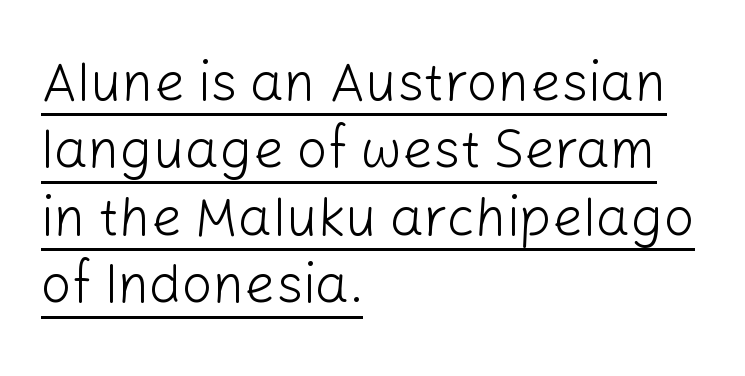
Q: Is the text bold? A: No.
Q: Is the text italic (slanted)? A: No, it is upright.
Q: Is the typeface a serif or a sans-serif typeface? A: Sans-serif.
Q: Is the text underlined? A: Yes.
Q: How is the paragraph aligned? A: Left-aligned.
Q: Is the spacing between letters normal or unusually wide? A: Normal.
Q: Is the spacing between lines tight, normal or loose? A: Normal.
Q: Width (condensed, normal, or wide)? A: Normal.
Q: Stroke contrast? A: Low.
Q: x-height? A: Medium.
Q: Monospaced? A: No.
